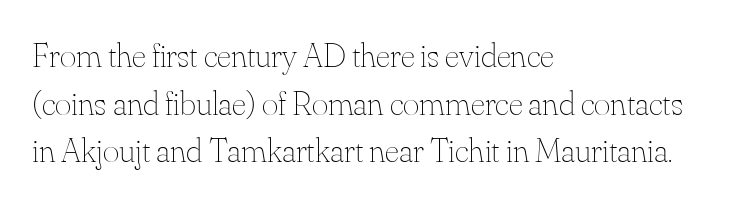
Q: Is the text bold? A: No.
Q: Is the text italic (slanted)? A: No, it is upright.
Q: Is the text underlined? A: No.
Q: How is the paragraph aligned? A: Left-aligned.
Q: Is the spacing between letters normal or unusually wide? A: Normal.
Q: Is the spacing between lines tight, normal or loose? A: Normal.
Q: Width (condensed, normal, or wide)? A: Normal.
Q: Stroke contrast? A: Medium.
Q: x-height? A: Small.
Q: Monospaced? A: No.
